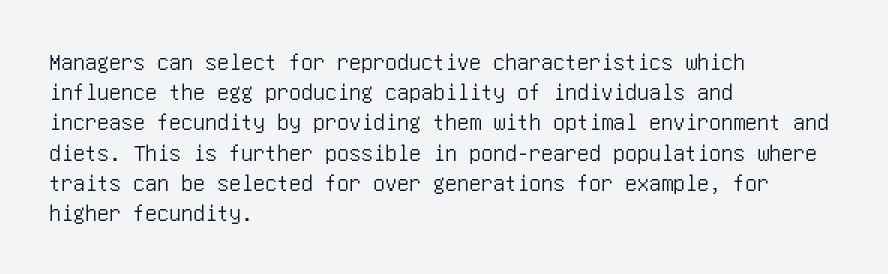
The image shows 24 px text type, upright; set left-aligned, normal line spacing (1.26x), normal letter spacing, not underlined.
